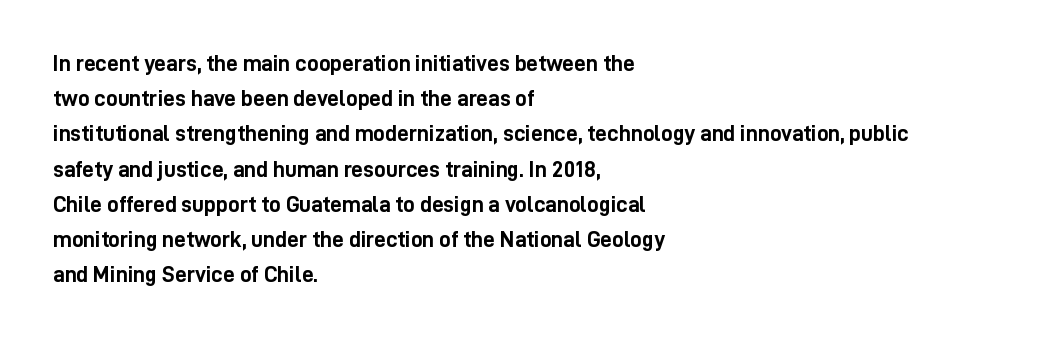
Q: Is the text bold? A: Yes.
Q: Is the text italic (slanted)? A: No, it is upright.
Q: Is the text underlined? A: No.
Q: How is the paragraph aligned? A: Left-aligned.
Q: Is the spacing between letters normal or unusually wide? A: Normal.
Q: Is the spacing between lines tight, normal or loose? A: Normal.
